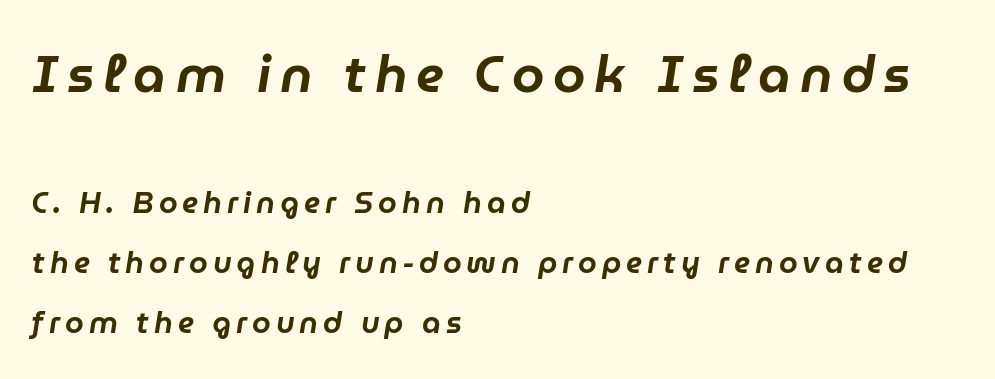
The image shows 52 px text type, italic (leaning right); set left-aligned, loose line spacing (2.0x), not underlined; the first (top) block is 1.73x larger; low stroke contrast and a medium x-height.
